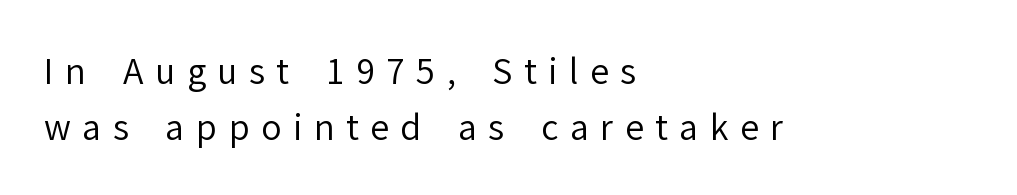
The image shows 34 px regular-weight sans-serif type, upright; set left-aligned, normal line spacing (1.64x), unusually wide letter spacing (+0.34 em), not underlined; low stroke contrast and a medium x-height.
